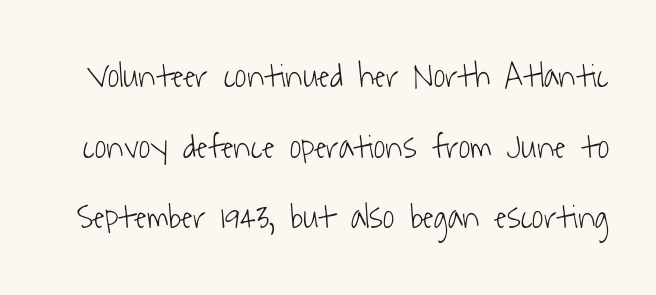
This rendering leaves character spacing at its baseline value. Caption: face not bold, strokes unweighted. Vertically, the passage feels expansive, rows floating well apart. Looks like regular typesetting: each glyph gets only the width it needs. The zone under the glyphs is completely vacant. Typographically, this falls in the sans-serif category.
